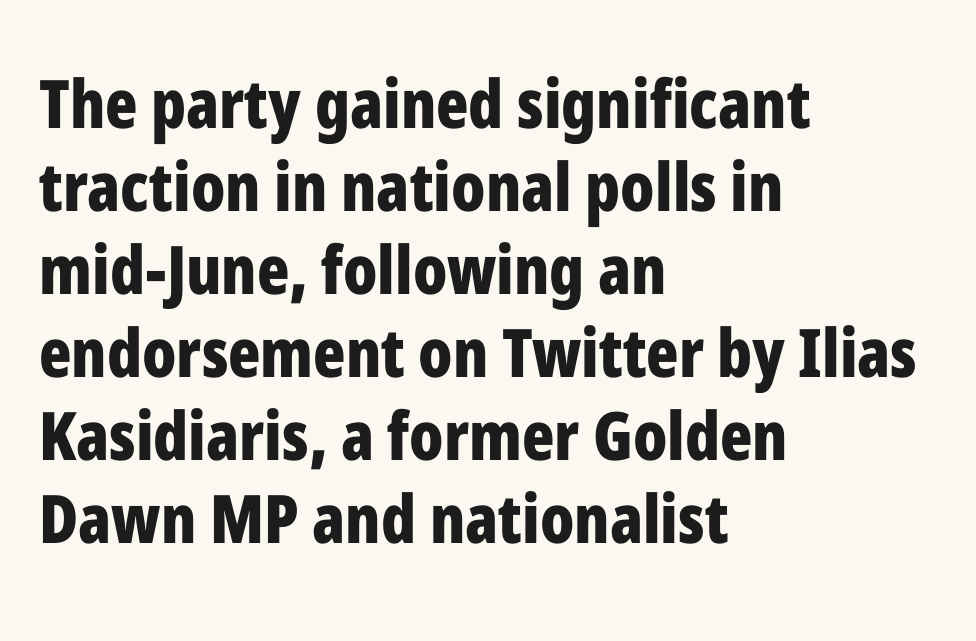
The image shows 67 px bold, condensed sans-serif type, upright; set left-aligned, line spacing 1.24x, normal letter spacing, not underlined; low stroke contrast and a medium x-height.
